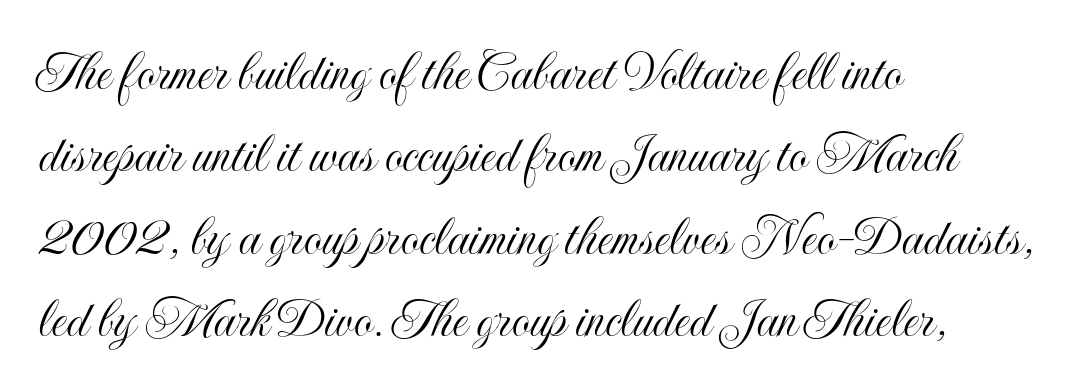
The passage is arranged the way most books set body copy — flush left. Caption: standard tracking, unaltered. The glyphs are unaccompanied by any horizontal stroke below them.
